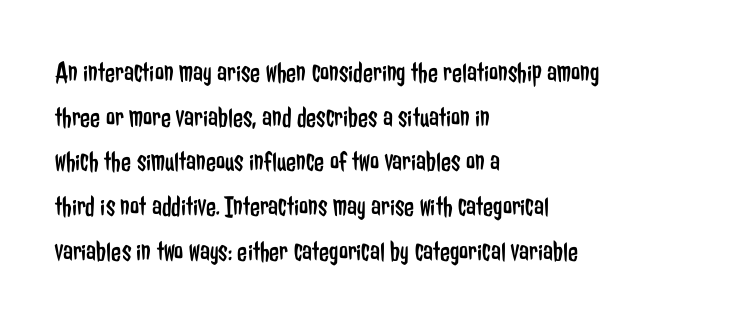
The image shows 29 px regular-weight, condensed sans-serif type, upright; set left-aligned, normal line spacing (1.54x), normal letter spacing, not underlined; low stroke contrast and a medium x-height.
